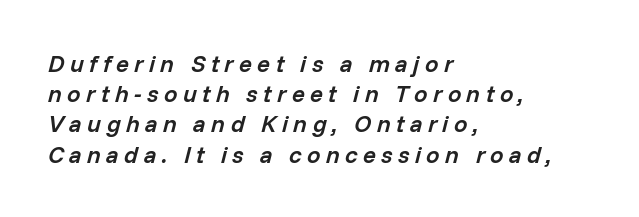
{"italic": "yes", "lean": "right", "slant_degrees": 14, "bold": "semi", "underline": "no", "align": "left", "line_spacing": "normal", "line_spacing_ratio": 1.26, "letter_spacing": "wide", "letter_spacing_em": 0.22, "glyph_px": 24}
